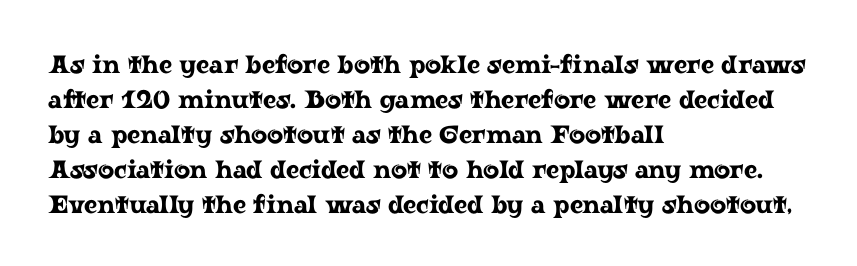
The rendering uses a moderate line-height, typical for paragraphs. A typesetter would call this zero additional tracking. Teacher's note: observe the even left margin — that is flush-left alignment. The string is rendered with underlining switched off. Posture: straight, roman, zero tilt.
